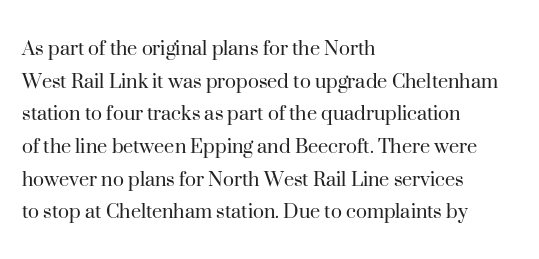
The image shows 23 px text type, upright; set left-aligned, normal line spacing (1.42x), normal letter spacing, not underlined.
